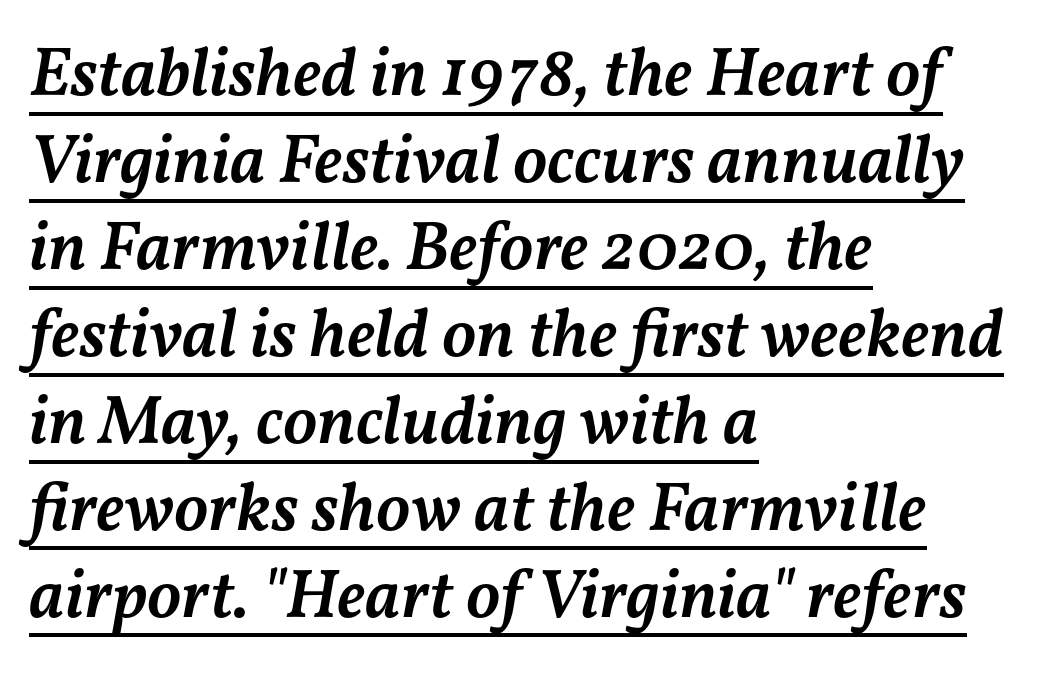
Q: Is the text bold? A: Semi-bold.
Q: Is the text italic (slanted)? A: Yes, it leans right by about 11 degrees.
Q: Is the text underlined? A: Yes.
Q: How is the paragraph aligned? A: Left-aligned.
Q: Is the spacing between letters normal or unusually wide? A: Normal.
Q: Is the spacing between lines tight, normal or loose? A: Normal.
Q: Width (condensed, normal, or wide)? A: Normal.
Q: Stroke contrast? A: Medium.
Q: x-height? A: Medium.
Q: Monospaced? A: No.
